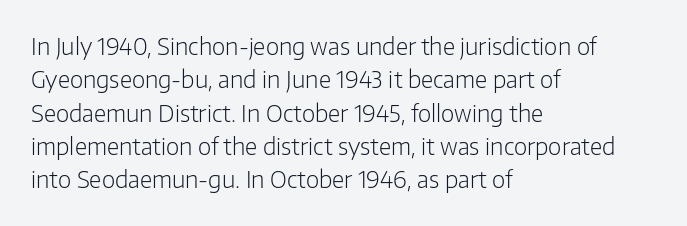
Q: Is the text bold? A: No.
Q: Is the text italic (slanted)? A: No, it is upright.
Q: Is the text underlined? A: No.
Q: How is the paragraph aligned? A: Left-aligned.
Q: Is the spacing between letters normal or unusually wide? A: Normal.
Q: Is the spacing between lines tight, normal or loose? A: Normal.
